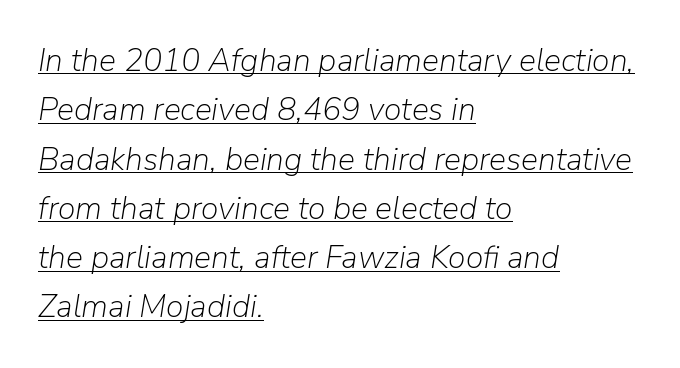
The image shows 32 px light type, italic (leaning right); set left-aligned, normal line spacing (1.54x), normal letter spacing, underlined; low stroke contrast and a medium x-height.
